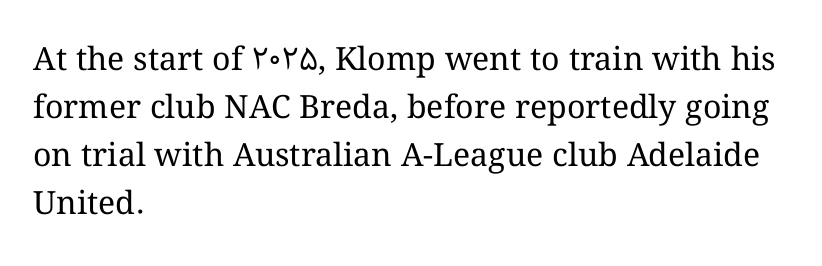
The letters advance in unequal steps, a hallmark of proportional type. In terms of leading, this rendering sits right in the middle. Posture: straight, roman, zero tilt. The typeface has the unassuming heft of standard copy or less. Words float on clear page, feet unadorned. Between one letter and the next there's only the usual sliver of space.
